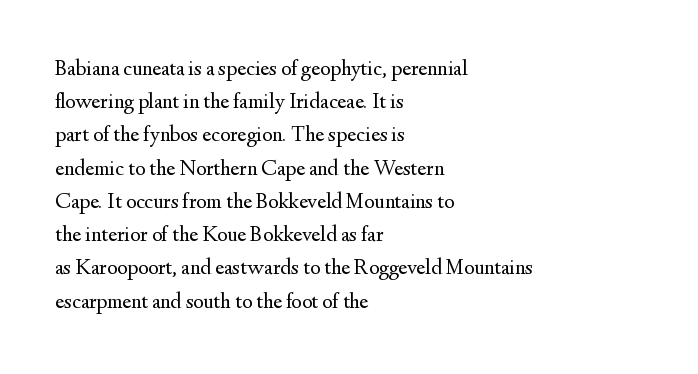
Tall strokes in this sample are plumb rather than angled. Weight: regular or lighter. Tracking value appears to be zero — textbook default spacing. The passage shown stacks its lines at a standard gap. The lines in this sample share a left origin and differ only in where they stop. Anything drawn beneath the words? Only blank space.
